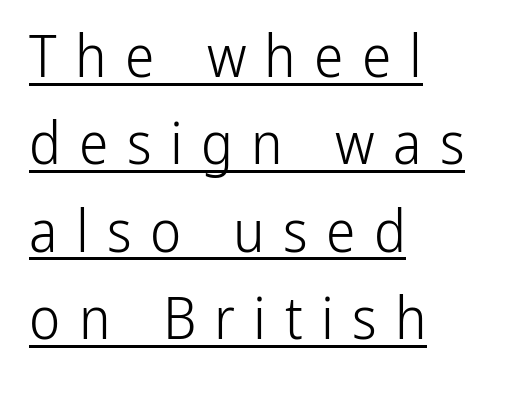
{"serif": "no", "italic": "no", "bold": "no", "weight": "light", "width": "condensed", "stroke_contrast": "low", "x_height": "medium", "monospaced": "no", "underline": "yes", "align": "left", "line_spacing": "normal", "line_spacing_ratio": 1.48, "letter_spacing": "wide", "letter_spacing_em": 0.31, "glyph_px": 59}
